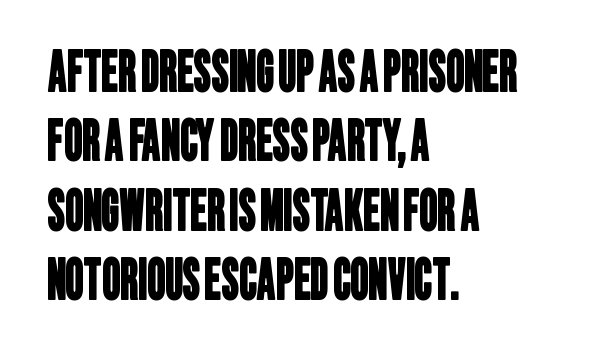
The image shows 56 px condensed sans-serif type; set left-aligned, line spacing 1.24x, normal letter spacing, not underlined; low stroke contrast and a large x-height.
